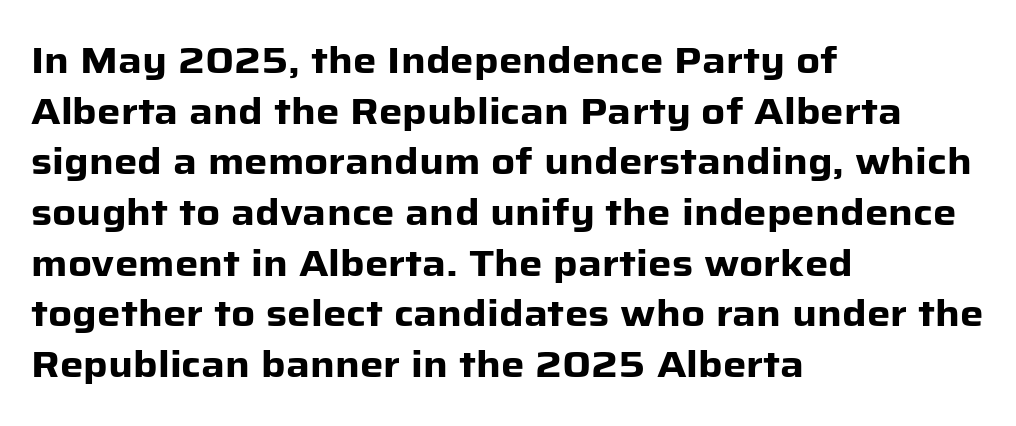
Quick note: interline space is typical. The line texture is even and compact thanks to regular tracking. Notice how the stems are strictly vertical — no italics here. These lines carry a lot of weight — the face is fully bold. Alignment: flush left.
